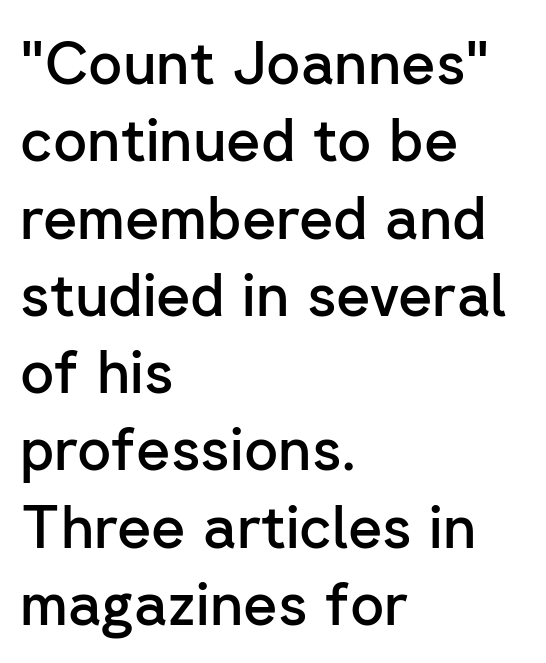
Q: Is the text bold? A: Semi-bold.
Q: Is the text italic (slanted)? A: No, it is upright.
Q: Is the typeface a serif or a sans-serif typeface? A: Sans-serif.
Q: Is the text underlined? A: No.
Q: How is the paragraph aligned? A: Left-aligned.
Q: Is the spacing between letters normal or unusually wide? A: Normal.
Q: Is the spacing between lines tight, normal or loose? A: Normal.
Q: Width (condensed, normal, or wide)? A: Normal.
Q: Stroke contrast? A: Low.
Q: x-height? A: Medium.
Q: Monospaced? A: No.
